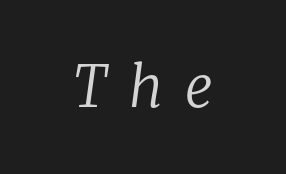
Q: Is the text bold? A: No.
Q: Is the text italic (slanted)? A: Yes, it leans right by about 8 degrees.
Q: Is the typeface a serif or a sans-serif typeface? A: Serif.
Q: Is the text underlined? A: No.
Q: Is the spacing between letters normal or unusually wide? A: Unusually wide.
Q: Width (condensed, normal, or wide)? A: Normal.
Q: Stroke contrast? A: Low.
Q: x-height? A: Medium.
Q: Monospaced? A: No.
